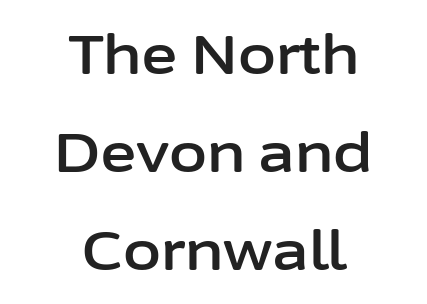
{"serif": "no", "italic": "no", "width": "normal", "stroke_contrast": "low", "x_height": "medium", "monospaced": "no", "underline": "no", "align": "center", "line_spacing_ratio": 1.78, "letter_spacing": "normal", "letter_spacing_em": 0.0, "glyph_px": 55}
